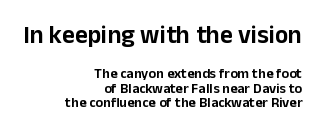
Q: Is the text italic (slanted)? A: No, it is upright.
Q: Is the text underlined? A: No.
Q: How is the paragraph aligned? A: Right-aligned.
Q: Is the spacing between letters normal or unusually wide? A: Normal.
Q: Is the spacing between lines tight, normal or loose? A: Tight.
Q: Which block of text is set in a larger size, the first (top) or the second (bottom)? A: The first (top) one.
